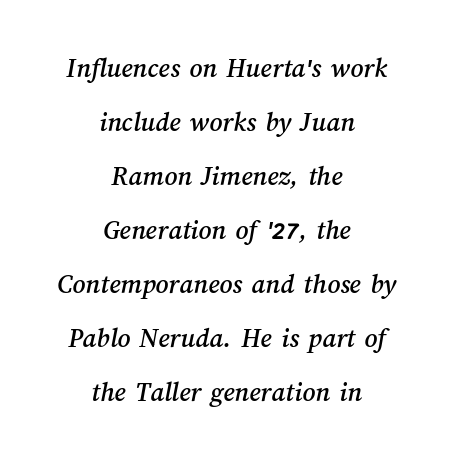
{"width": "normal", "stroke_contrast": "medium", "x_height": "medium", "monospaced": "no", "underline": "no", "align": "center", "line_spacing": "loose", "line_spacing_ratio": 1.93, "letter_spacing": "normal", "letter_spacing_em": 0.0, "glyph_px": 28}
